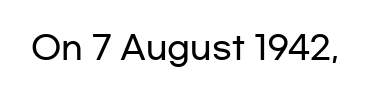
The image shows 32 px wide sans-serif type, upright; set normal letter spacing, not underlined; low stroke contrast and a medium x-height.
